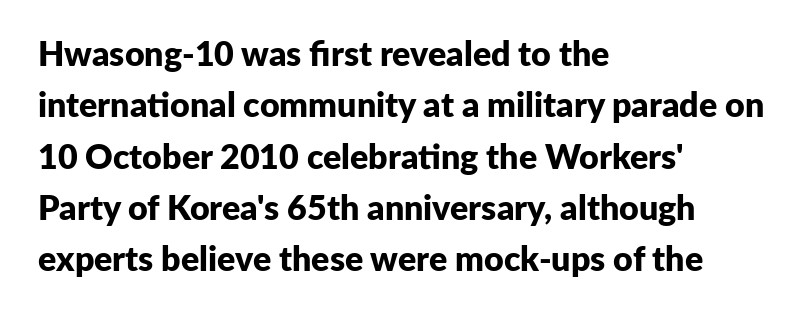
These lines are rendered in a variable-pitch font. Every stem runs plumb, perpendicular to the baseline. How heavy is the stroke? Heavy — this is a bold. The gaps between neighbouring characters are ordinary and unremarkable. Whoever set this chose a conventional vertical rhythm.
